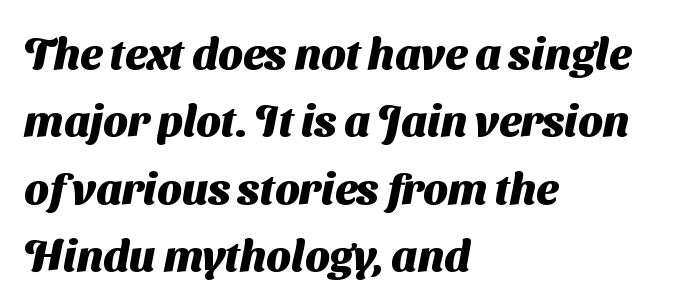
Q: Is the text bold? A: Yes.
Q: Is the typeface a serif or a sans-serif typeface? A: Sans-serif.
Q: Is the text underlined? A: No.
Q: How is the paragraph aligned? A: Left-aligned.
Q: Is the spacing between letters normal or unusually wide? A: Normal.
Q: Is the spacing between lines tight, normal or loose? A: Normal.
Q: Width (condensed, normal, or wide)? A: Normal.
Q: Stroke contrast? A: Medium.
Q: x-height? A: Medium.
Q: Monospaced? A: No.
